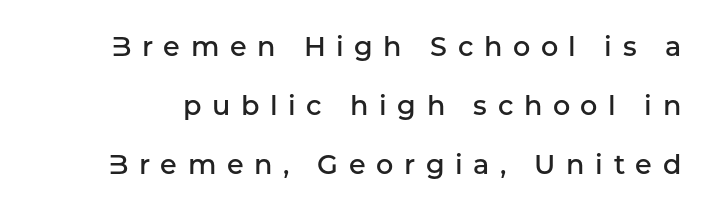
The image shows 27 px text type, upright; set loose line spacing (2.19x), unusually wide letter spacing (+0.39 em), not underlined.
